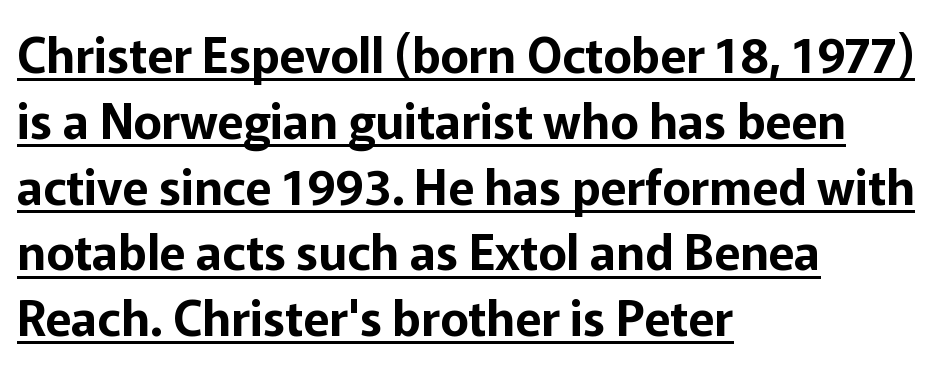
{"serif": "no", "italic": "no", "width": "normal", "stroke_contrast": "low", "x_height": "medium", "monospaced": "no", "underline": "yes", "align": "left", "line_spacing": "normal", "line_spacing_ratio": 1.37, "letter_spacing": "normal", "letter_spacing_em": 0.0, "glyph_px": 48}
